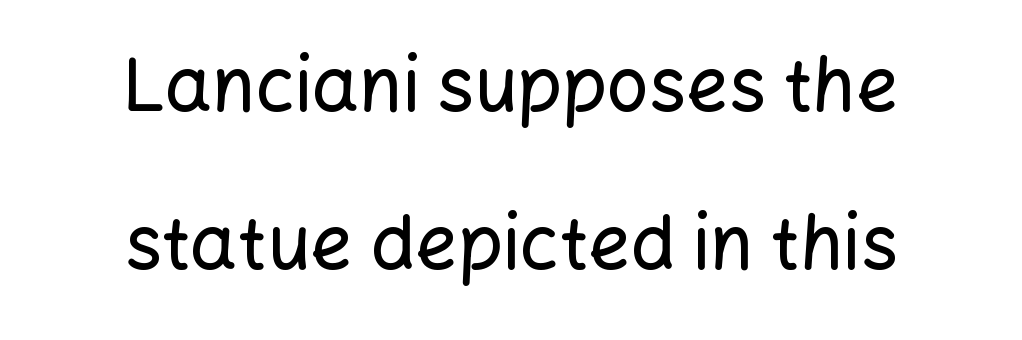
Q: Is the text italic (slanted)? A: No, it is upright.
Q: Is the typeface a serif or a sans-serif typeface? A: Sans-serif.
Q: Is the text underlined? A: No.
Q: How is the paragraph aligned? A: Centered.
Q: Is the spacing between letters normal or unusually wide? A: Normal.
Q: Is the spacing between lines tight, normal or loose? A: Loose.
Q: Width (condensed, normal, or wide)? A: Normal.
Q: Stroke contrast? A: Low.
Q: x-height? A: Medium.
Q: Monospaced? A: No.
